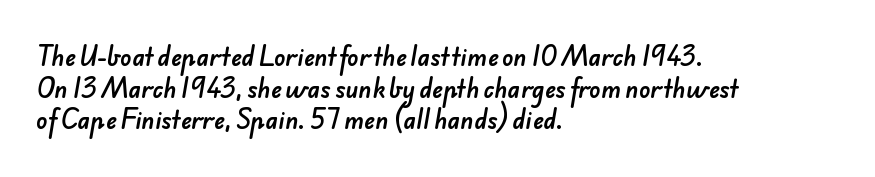
Horizontal alignment here is leftward, the default for most running prose. The line texture is even and compact thanks to regular tracking. Whoever set this chose a conventional vertical rhythm. Any mark beneath the type? The region is blank.
